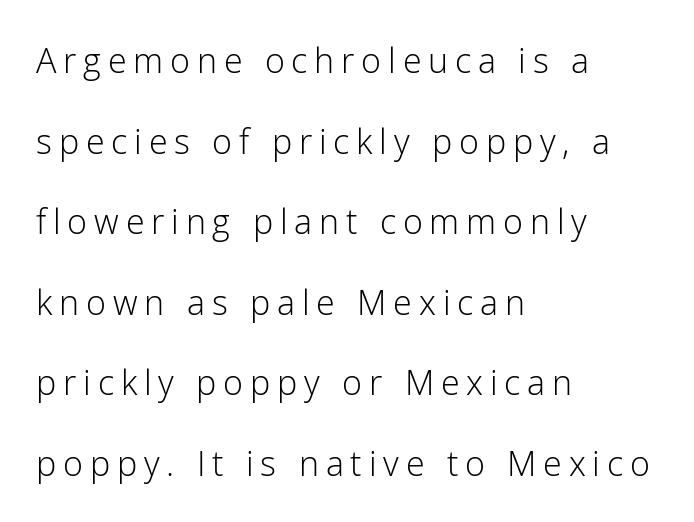
Q: Is the text bold? A: No.
Q: Is the text italic (slanted)? A: No, it is upright.
Q: Is the typeface a serif or a sans-serif typeface? A: Sans-serif.
Q: Is the text underlined? A: No.
Q: How is the paragraph aligned? A: Left-aligned.
Q: Is the spacing between letters normal or unusually wide? A: Unusually wide.
Q: Is the spacing between lines tight, normal or loose? A: Loose.
Q: Width (condensed, normal, or wide)? A: Normal.
Q: Stroke contrast? A: Low.
Q: x-height? A: Medium.
Q: Monospaced? A: No.
